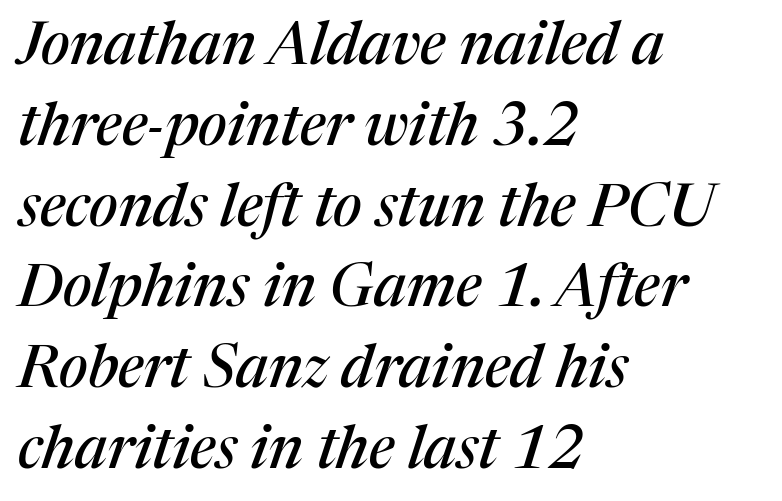
Q: Is the text italic (slanted)? A: Yes, it leans right by about 17 degrees.
Q: Is the typeface a serif or a sans-serif typeface? A: Serif.
Q: Is the text underlined? A: No.
Q: How is the paragraph aligned? A: Left-aligned.
Q: Is the spacing between letters normal or unusually wide? A: Normal.
Q: Is the spacing between lines tight, normal or loose? A: Normal.
Q: Width (condensed, normal, or wide)? A: Normal.
Q: Stroke contrast? A: Medium.
Q: x-height? A: Medium.
Q: Monospaced? A: No.
